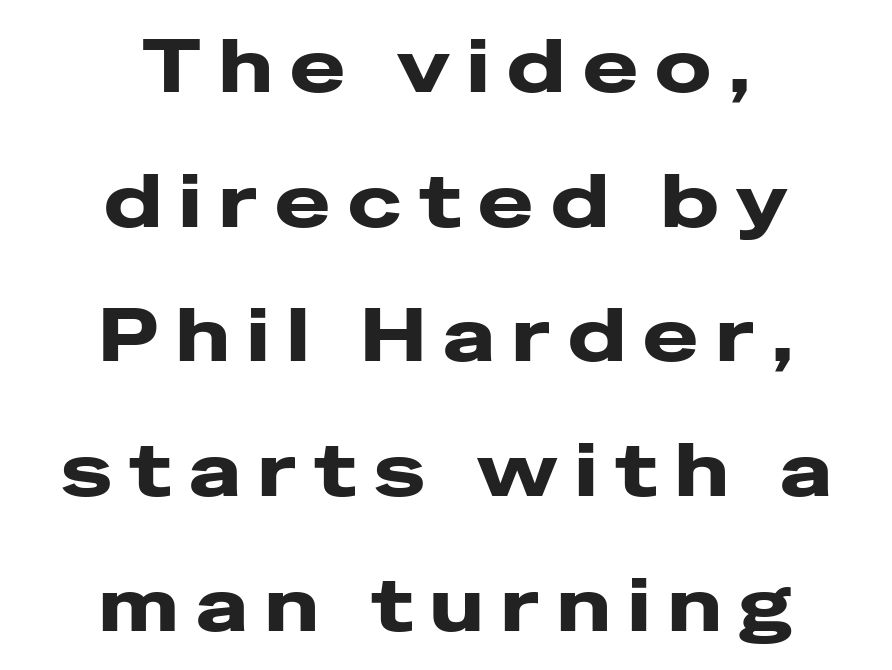
The image shows 74 px wide sans-serif type, upright; set centered, line spacing 1.82x, unusually wide letter spacing (+0.24 em), not underlined; low stroke contrast and a medium x-height.
